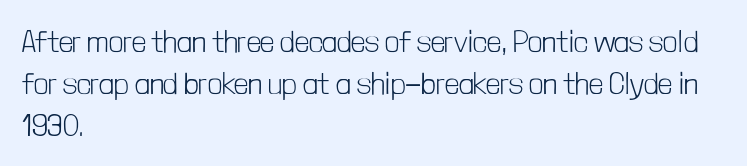
{"serif": "no", "italic": "no", "bold": "no", "weight": "light", "width": "condensed", "stroke_contrast": "low", "x_height": "medium", "monospaced": "no", "underline": "no", "align": "left", "line_spacing": "normal", "line_spacing_ratio": 1.35, "letter_spacing": "normal", "letter_spacing_em": 0.0, "glyph_px": 31}
